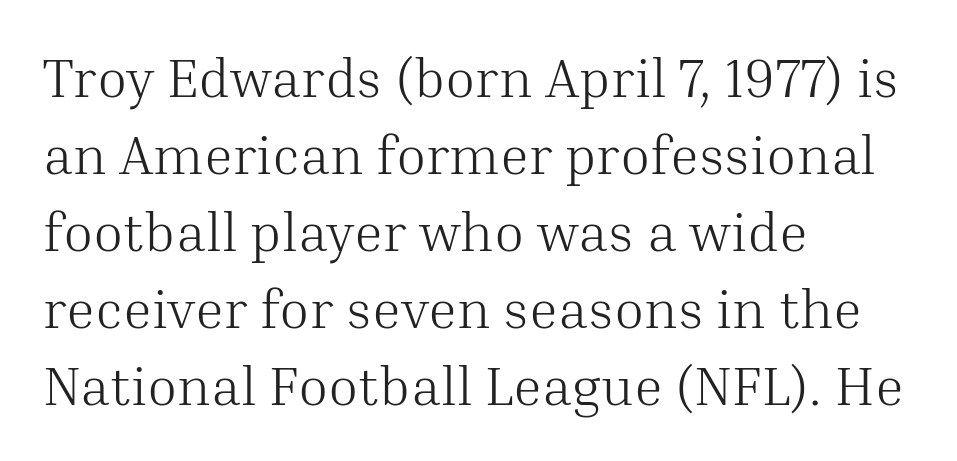
{"serif": "yes", "italic": "no", "bold": "no", "weight": "light", "width": "normal", "stroke_contrast": "medium", "x_height": "medium", "monospaced": "no", "underline": "no", "align": "left", "line_spacing": "normal", "line_spacing_ratio": 1.4, "letter_spacing": "normal", "letter_spacing_em": 0.0, "glyph_px": 55}
